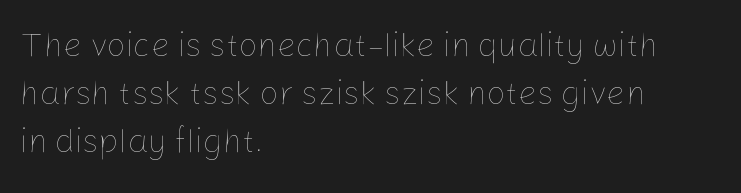
{"italic": "no", "bold": "no", "weight": "thin", "width": "normal", "stroke_contrast": "low", "x_height": "medium", "monospaced": "no", "underline": "no", "align": "left", "line_spacing": "normal", "line_spacing_ratio": 1.46, "letter_spacing": "normal", "letter_spacing_em": 0.0, "glyph_px": 33}
